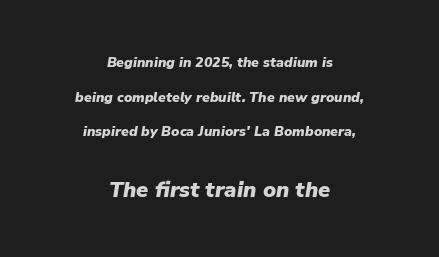
Q: Is the text bold? A: Yes.
Q: Is the text italic (slanted)? A: Yes, it leans right by about 9 degrees.
Q: Is the text underlined? A: No.
Q: How is the paragraph aligned? A: Centered.
Q: Is the spacing between letters normal or unusually wide? A: Normal.
Q: Is the spacing between lines tight, normal or loose? A: Loose.
Q: Which block of text is set in a larger size, the first (top) or the second (bottom)? A: The second (bottom) one.
